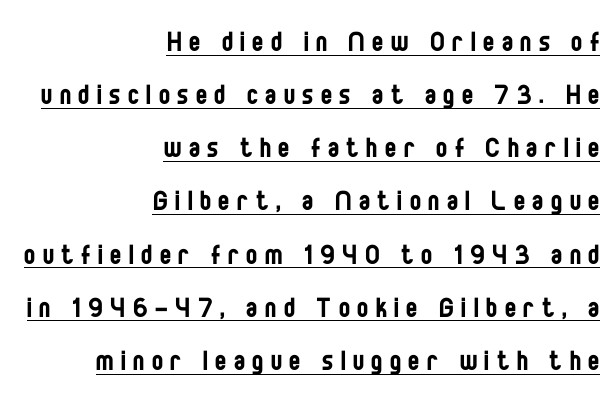
Q: Is the text bold? A: No.
Q: Is the text italic (slanted)? A: No, it is upright.
Q: Is the typeface a serif or a sans-serif typeface? A: Sans-serif.
Q: Is the text underlined? A: Yes.
Q: How is the paragraph aligned? A: Right-aligned.
Q: Is the spacing between letters normal or unusually wide? A: Unusually wide.
Q: Is the spacing between lines tight, normal or loose? A: Normal.
Q: Width (condensed, normal, or wide)? A: Condensed.
Q: Stroke contrast? A: Low.
Q: x-height? A: Large.
Q: Monospaced? A: No.
